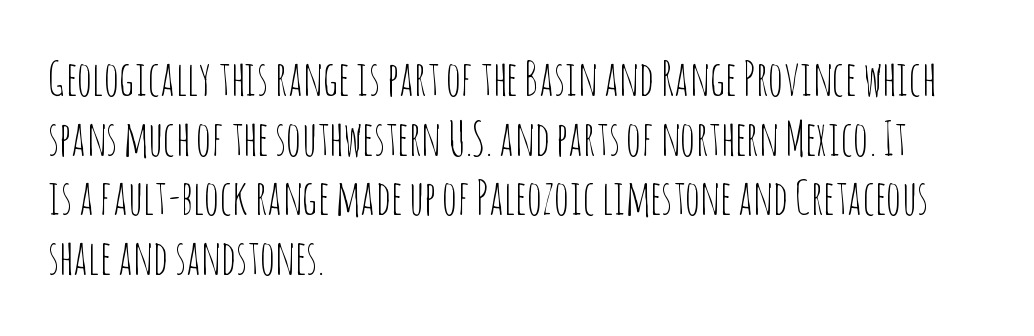
You could call the tracking neutral — neither tight nor loose. Leftover space on each line is placed entirely after the last word. In terms of leading, this rendering sits right in the middle. Serif or sans? Sans — the stroke terminals are bare.
